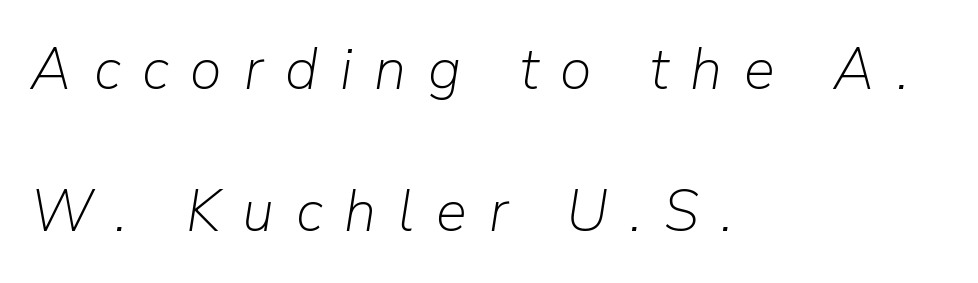
Style check: oblique. Lines of text with bare space underneath. The vertical gap from one line to the next is large. Compared with typical body copy, the letter spacing here is much looser.
